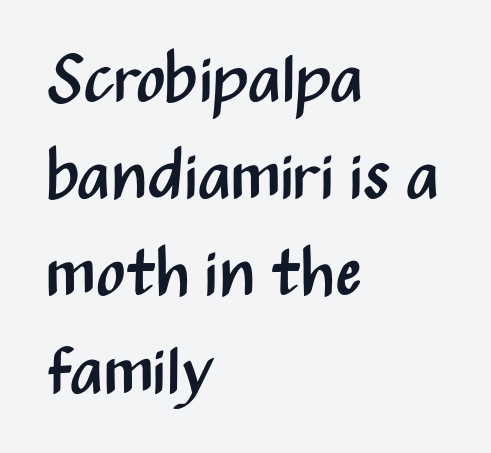
{"serif": "no", "italic": "no", "bold": "no", "weight": "regular", "width": "condensed", "stroke_contrast": "medium", "x_height": "medium", "monospaced": "no", "underline": "no", "align": "left", "line_spacing": "normal", "line_spacing_ratio": 1.43, "letter_spacing": "normal", "letter_spacing_em": 0.0, "glyph_px": 68}
